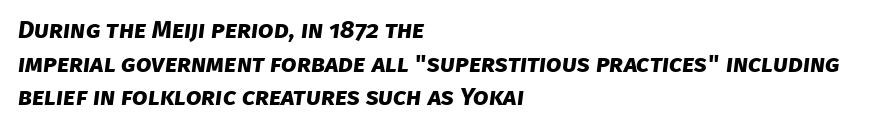
Notice how thick the strokes are: this is what a full bold looks like. This sample uses plain, unmodified letter spacing. Visually the block forms a straight wall on the left and a jagged coastline on the right. A typesetter would call this leading conventional body-copy spacing.
